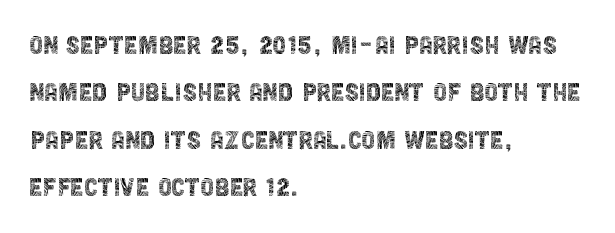
Q: Is the text bold? A: No.
Q: Is the text italic (slanted)? A: No, it is upright.
Q: Is the typeface a serif or a sans-serif typeface? A: Sans-serif.
Q: Is the text underlined? A: No.
Q: How is the paragraph aligned? A: Left-aligned.
Q: Is the spacing between letters normal or unusually wide? A: Normal.
Q: Is the spacing between lines tight, normal or loose? A: Normal.
Q: Width (condensed, normal, or wide)? A: Condensed.
Q: x-height? A: Large.
Q: Monospaced? A: No.
